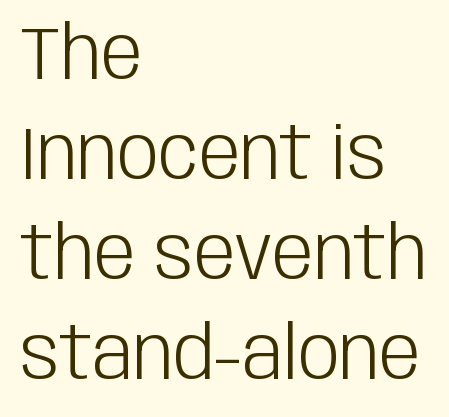
{"serif": "no", "italic": "no", "bold": "no", "weight": "light", "width": "condensed", "stroke_contrast": "low", "x_height": "large", "monospaced": "no", "underline": "no", "align": "left", "line_spacing": "normal", "line_spacing_ratio": 1.35, "letter_spacing": "normal", "letter_spacing_em": 0.0, "glyph_px": 74}
